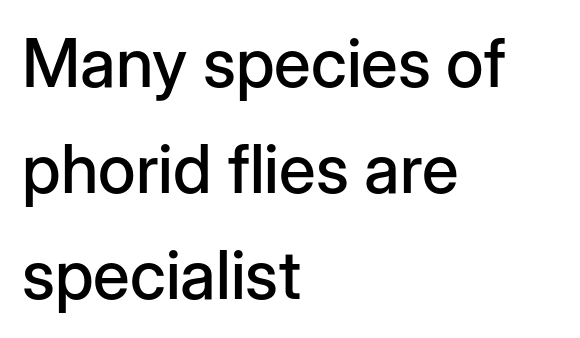
Q: Is the text italic (slanted)? A: No, it is upright.
Q: Is the typeface a serif or a sans-serif typeface? A: Sans-serif.
Q: Is the text underlined? A: No.
Q: How is the paragraph aligned? A: Left-aligned.
Q: Is the spacing between letters normal or unusually wide? A: Normal.
Q: Is the spacing between lines tight, normal or loose? A: Normal.
Q: Width (condensed, normal, or wide)? A: Normal.
Q: Stroke contrast? A: Low.
Q: x-height? A: Medium.
Q: Monospaced? A: No.
